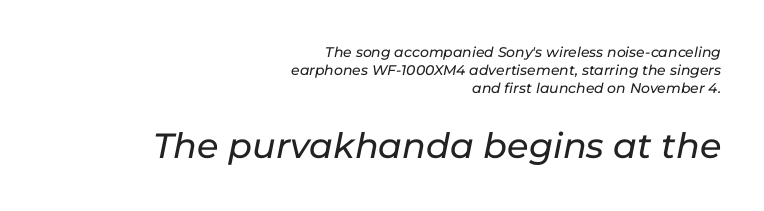
{"italic": "yes", "lean": "right", "slant_degrees": 11, "width": "normal", "stroke_contrast": "low", "x_height": "medium", "monospaced": "no", "underline": "no", "align": "right", "line_spacing": "normal", "line_spacing_ratio": 1.27, "letter_spacing": "normal", "letter_spacing_em": 0.0, "larger_block": "second", "size_ratio": 2.5, "glyph_px": 35}
